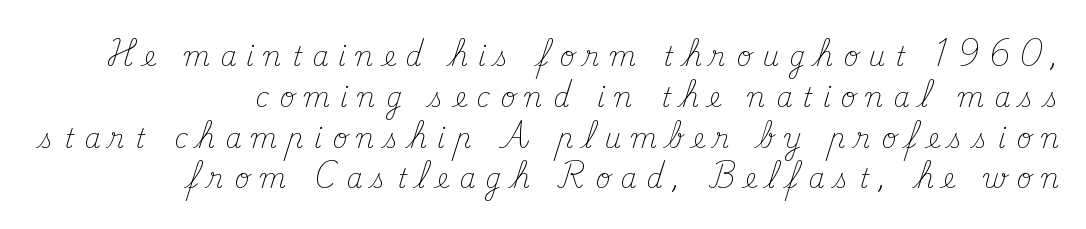
{"bold": "no", "underline": "no", "align": "right", "line_spacing": "normal", "line_spacing_ratio": 1.57, "letter_spacing": "wide", "letter_spacing_em": 0.39, "glyph_px": 26}
